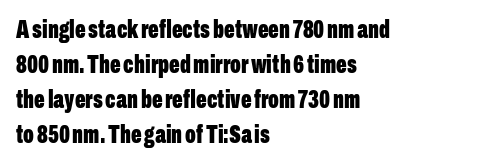
Nope, not italic — everything's standing straight. Regular leading. Teacher's note: observe the even left margin — that is flush-left alignment. The space beneath each line is pristine and unruled. Glyph-to-glyph distance matches everyday printed text.
